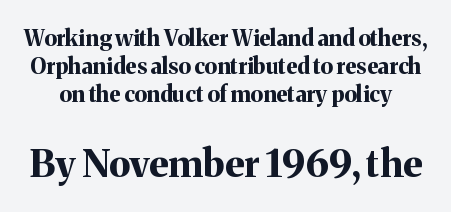
Q: Is the text bold? A: Yes.
Q: Is the text italic (slanted)? A: No, it is upright.
Q: Is the typeface a serif or a sans-serif typeface? A: Serif.
Q: Is the text underlined? A: No.
Q: Is the spacing between letters normal or unusually wide? A: Normal.
Q: Is the spacing between lines tight, normal or loose? A: Normal.
Q: Which block of text is set in a larger size, the first (top) or the second (bottom)? A: The second (bottom) one.
Q: Width (condensed, normal, or wide)? A: Normal.
Q: Stroke contrast? A: Medium.
Q: x-height? A: Medium.
Q: Monospaced? A: No.
